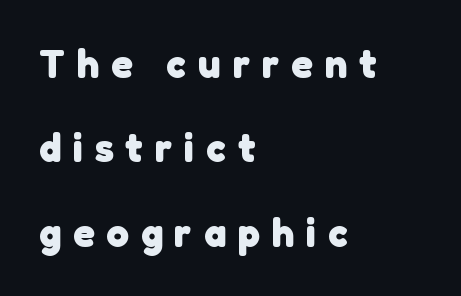
{"serif": "no", "bold": "yes", "weight": "heavy", "width": "normal", "stroke_contrast": "low", "x_height": "medium", "monospaced": "no", "underline": "no", "align": "left", "line_spacing": "loose", "line_spacing_ratio": 2.11, "letter_spacing": "wide", "letter_spacing_em": 0.3, "glyph_px": 40}
